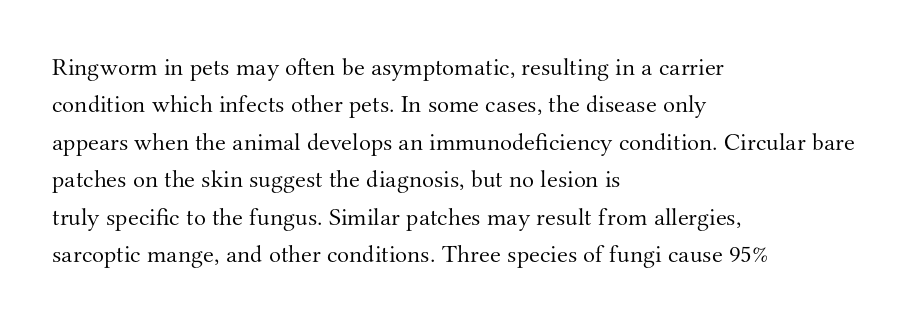
{"italic": "no", "bold": "no", "underline": "no", "align": "left", "line_spacing": "normal", "line_spacing_ratio": 1.5, "letter_spacing": "normal", "letter_spacing_em": 0.0, "glyph_px": 25}
